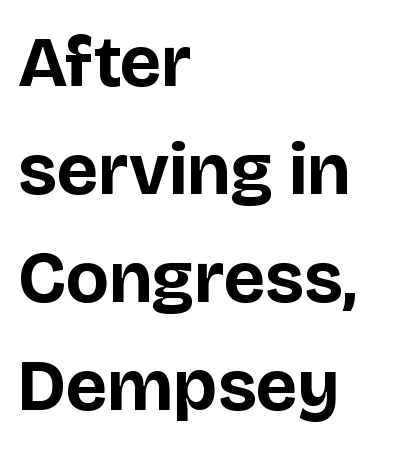
The image shows 73 px bold sans-serif type, upright; set left-aligned, normal line spacing (1.48x), normal letter spacing, not underlined; low stroke contrast and a large x-height.
